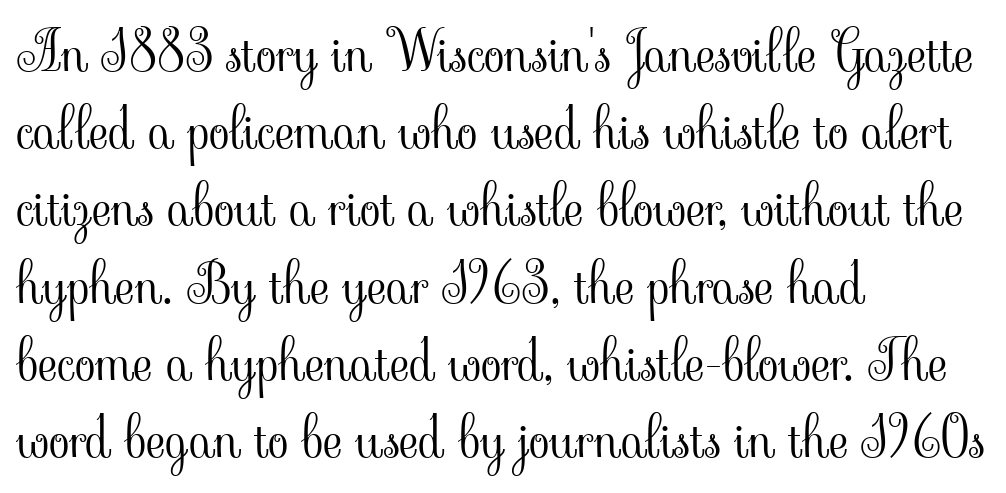
Q: Is the text bold? A: No.
Q: Is the text italic (slanted)? A: No, it is upright.
Q: Is the typeface a serif or a sans-serif typeface? A: Serif.
Q: Is the text underlined? A: No.
Q: How is the paragraph aligned? A: Left-aligned.
Q: Is the spacing between letters normal or unusually wide? A: Normal.
Q: Is the spacing between lines tight, normal or loose? A: Normal.
Q: Width (condensed, normal, or wide)? A: Normal.
Q: Stroke contrast? A: Low.
Q: x-height? A: Small.
Q: Monospaced? A: No.
